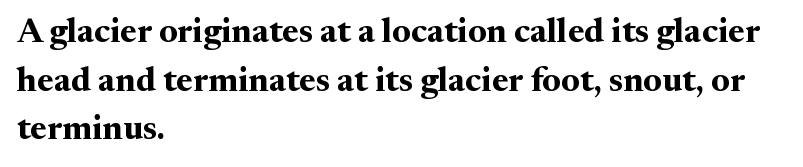
The rows are spaced the way most documents space them. Proportional: the letters do not fall into vertical columns. You'd pick this weight for a headline — it's a proper bold. Observe the ordinary spacing: letters are neighbours, not strangers. This is roman type, the default non-slanted kind. Descenders hang freely into open space.
